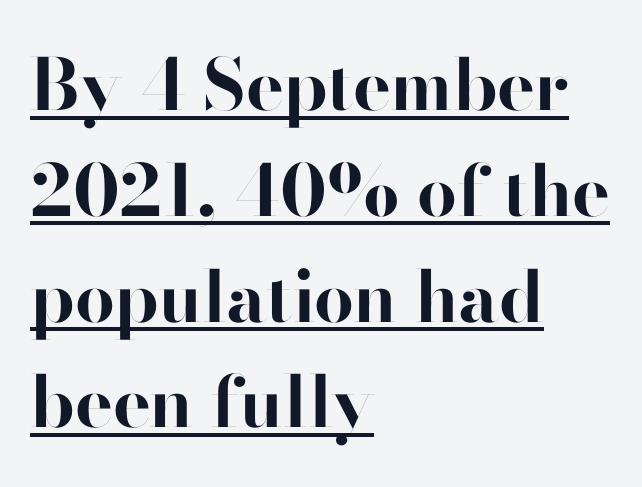
These lines are rendered in a variable-pitch font. One glance says typical: line gaps are just what's usual. The sample has been set heavy, in full bold. Does extra space separate the letters? No, they use regular spacing.
